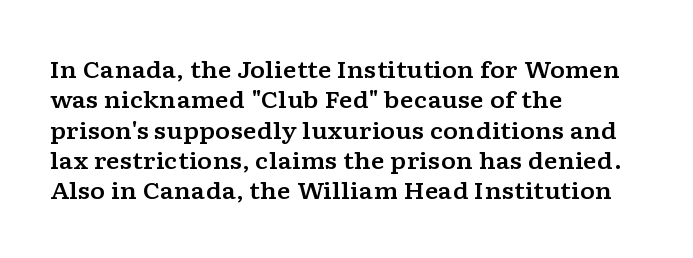
The face used here is rendered with its standard letterfit. These lines are set flush left with a ragged right edge. The glyphs are unaccompanied by any horizontal stroke below them. Normally led — the rows are evenly, conventionally spaced. Do the letters lean? They stand straight.
